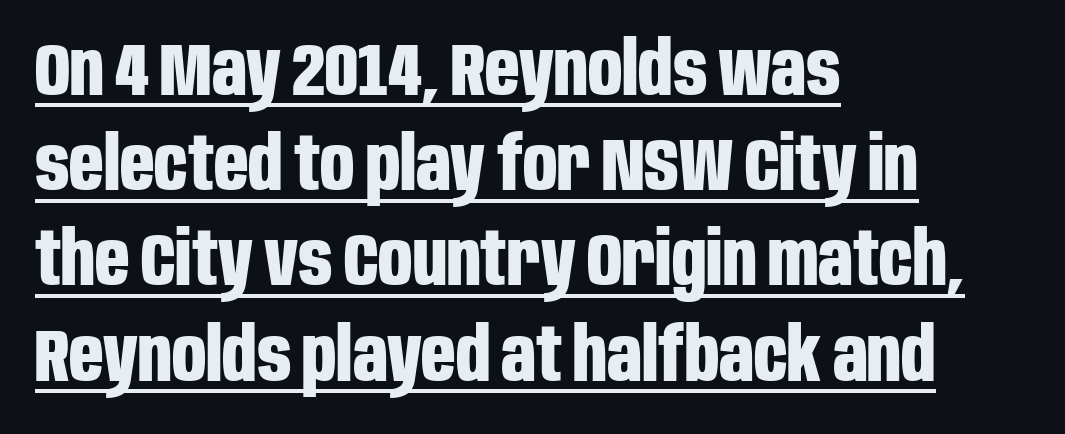
Q: Is the text bold? A: Yes.
Q: Is the text italic (slanted)? A: No, it is upright.
Q: Is the typeface a serif or a sans-serif typeface? A: Sans-serif.
Q: Is the text underlined? A: Yes.
Q: How is the paragraph aligned? A: Left-aligned.
Q: Is the spacing between letters normal or unusually wide? A: Normal.
Q: Is the spacing between lines tight, normal or loose? A: Normal.
Q: Width (condensed, normal, or wide)? A: Condensed.
Q: Stroke contrast? A: Low.
Q: x-height? A: Large.
Q: Monospaced? A: No.
